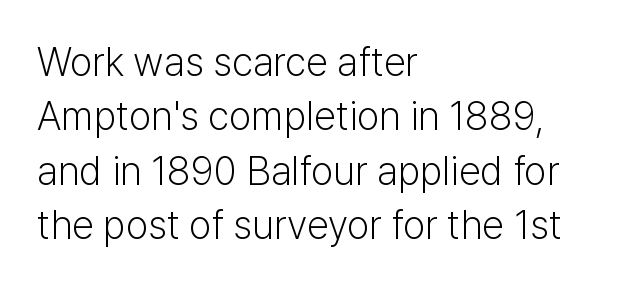
Leftover space on each line is placed entirely after the last word. The lines sit at an ordinary, default distance from one another. Tall strokes in this sample are plumb rather than angled. The glyphs are unaccompanied by any horizontal stroke below them.
